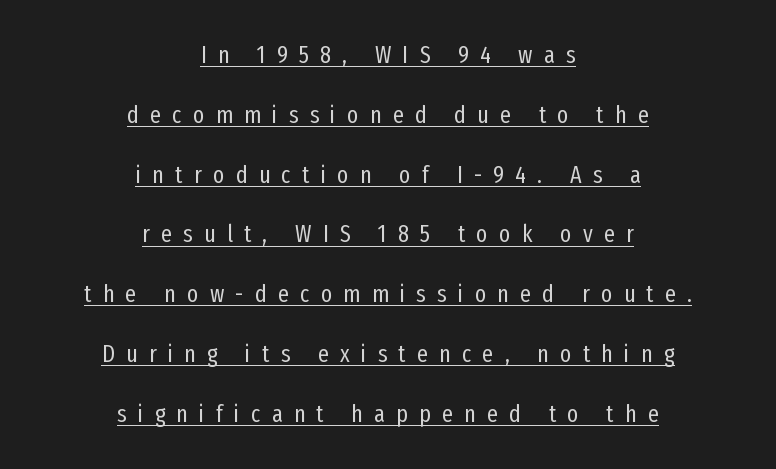
The image shows 24 px text type, upright; set centered, loose line spacing (2.49x), unusually wide letter spacing (+0.47 em), underlined.
